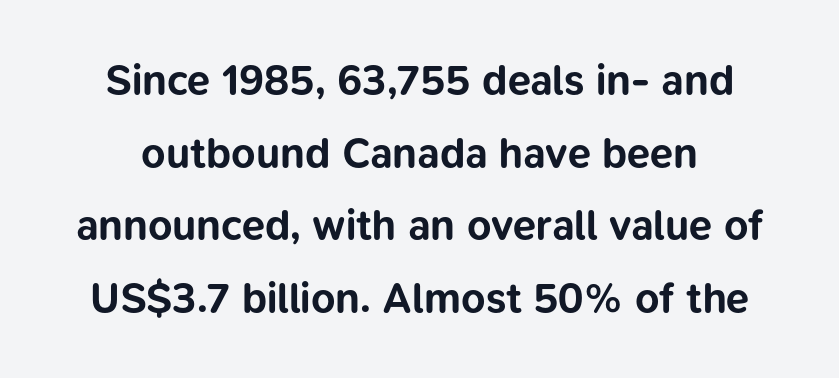
The rendering keeps characters at their native spacing. Grotesque or geometric, the face here clearly has no serifs. The area under the type is left untouched. The font's upright variant was chosen for this text. Proportional: the letters do not fall into vertical columns.
